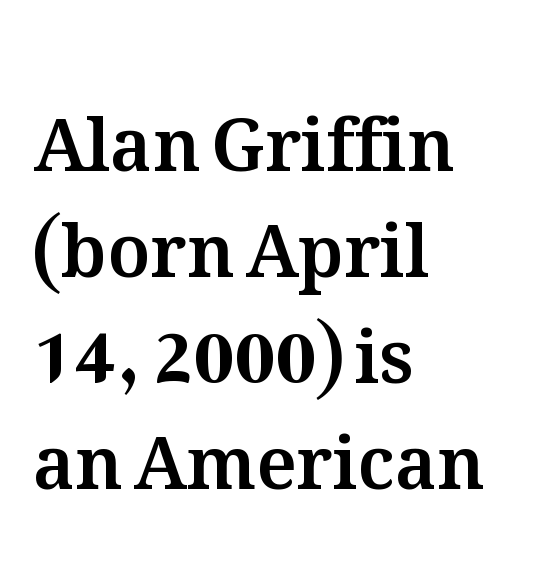
This sample is left-justified, so line endings fall wherever the words run out. Is there any slant? The stems are plumb. You could not count columns in this text — the font is proportionally spaced. The lines sit at an ordinary, default distance from one another. The glyphs are unaccompanied by any horizontal stroke below them. The horizontal fit of the characters is conventional and even.
